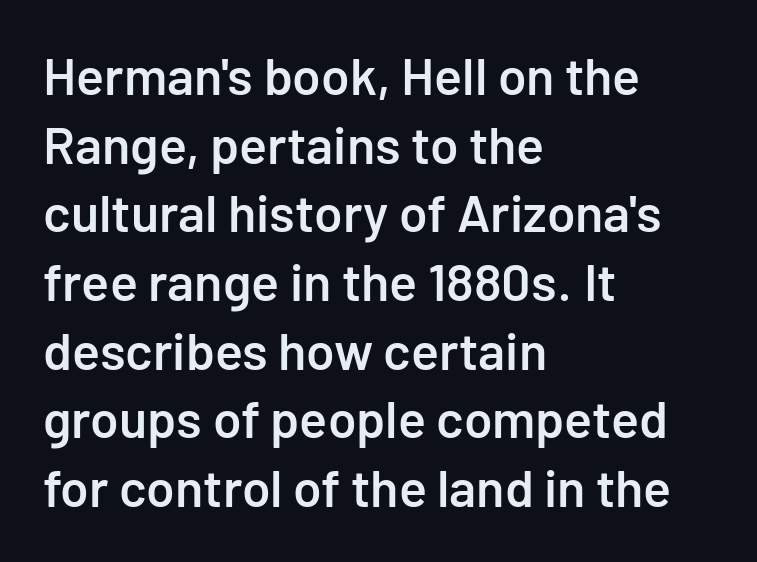
The image shows 52 px semibold sans-serif type, upright; set left-aligned, normal line spacing (1.32x), normal letter spacing, not underlined; low stroke contrast and a medium x-height.
